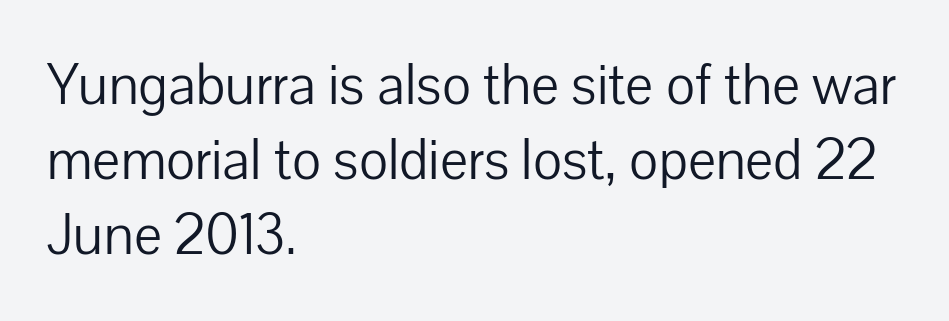
{"serif": "no", "italic": "no", "bold": "no", "weight": "light", "width": "normal", "stroke_contrast": "low", "x_height": "medium", "monospaced": "no", "underline": "no", "align": "left", "line_spacing": "normal", "line_spacing_ratio": 1.27, "letter_spacing": "normal", "letter_spacing_em": 0.0, "glyph_px": 59}
